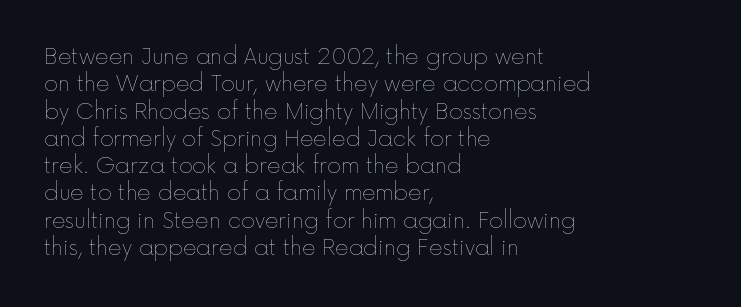
Q: Is the text bold? A: No.
Q: Is the text italic (slanted)? A: No, it is upright.
Q: Is the text underlined? A: No.
Q: How is the paragraph aligned? A: Left-aligned.
Q: Is the spacing between letters normal or unusually wide? A: Normal.
Q: Is the spacing between lines tight, normal or loose? A: Normal.
